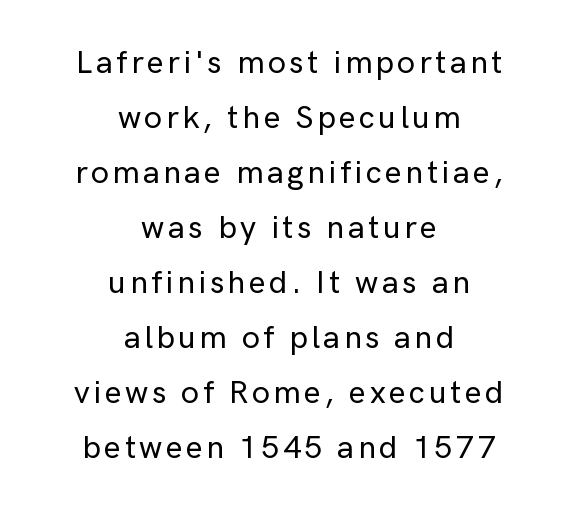
Q: Is the text italic (slanted)? A: No, it is upright.
Q: Is the typeface a serif or a sans-serif typeface? A: Sans-serif.
Q: Is the text underlined? A: No.
Q: How is the paragraph aligned? A: Centered.
Q: Width (condensed, normal, or wide)? A: Normal.
Q: Stroke contrast? A: Low.
Q: x-height? A: Medium.
Q: Monospaced? A: No.
